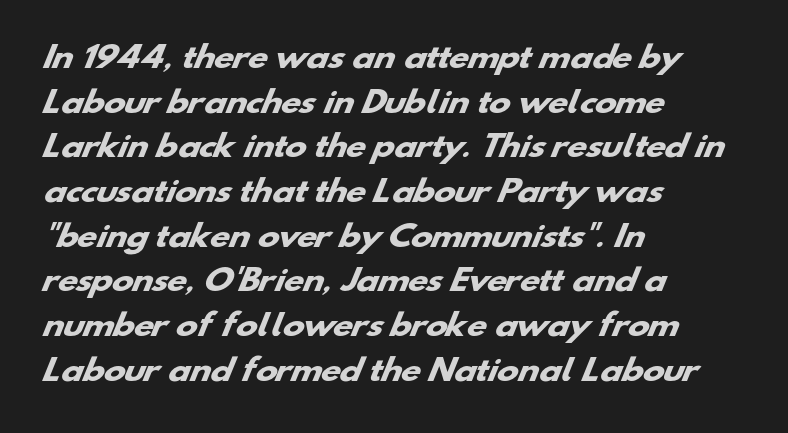
Q: Is the text bold? A: Yes.
Q: Is the typeface a serif or a sans-serif typeface? A: Sans-serif.
Q: Is the text underlined? A: No.
Q: How is the paragraph aligned? A: Left-aligned.
Q: Is the spacing between letters normal or unusually wide? A: Normal.
Q: Is the spacing between lines tight, normal or loose? A: Normal.
Q: Width (condensed, normal, or wide)? A: Wide.
Q: Stroke contrast? A: Low.
Q: x-height? A: Small.
Q: Monospaced? A: No.
